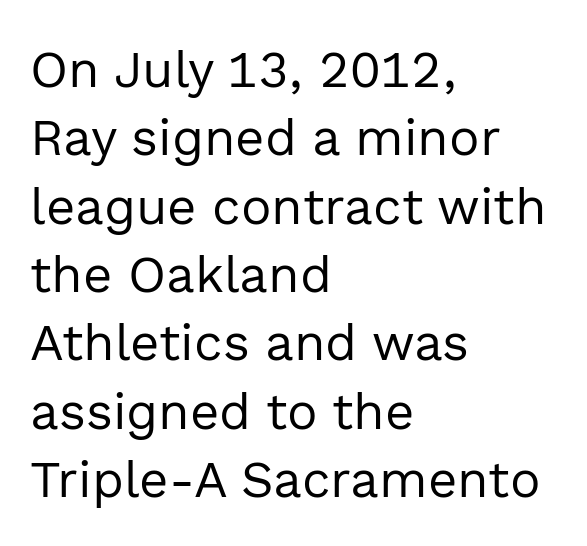
Q: Is the text bold? A: No.
Q: Is the text italic (slanted)? A: No, it is upright.
Q: Is the typeface a serif or a sans-serif typeface? A: Sans-serif.
Q: Is the text underlined? A: No.
Q: How is the paragraph aligned? A: Left-aligned.
Q: Is the spacing between letters normal or unusually wide? A: Normal.
Q: Is the spacing between lines tight, normal or loose? A: Normal.
Q: Width (condensed, normal, or wide)? A: Normal.
Q: x-height? A: Medium.
Q: Monospaced? A: No.
